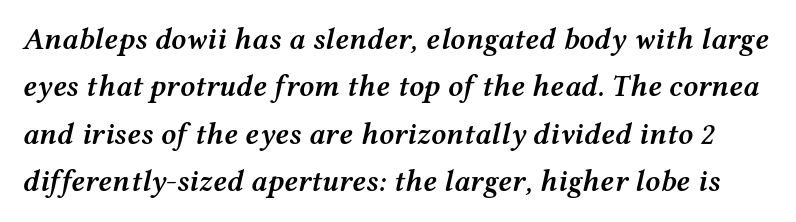
The image shows 30 px semibold, wide type, italic (leaning right); set normal line spacing (1.58x), normal letter spacing, not underlined; medium stroke contrast and a medium x-height.
